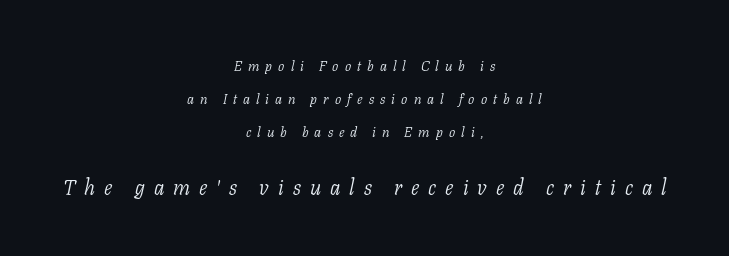
Posture: slanted. Compared with typical body copy, the letter spacing here is much looser. Vertical stems look standard width or narrower in stroke. Vertical spacing — loose. Letters rest on an invisible, unmarked baseline.
